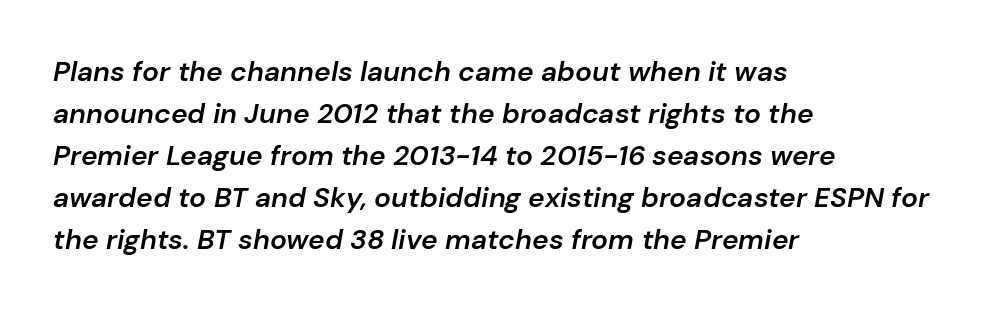
The image shows 28 px semibold type, italic (leaning right); set left-aligned, normal line spacing (1.5x), normal letter spacing, not underlined; low stroke contrast and a medium x-height.
